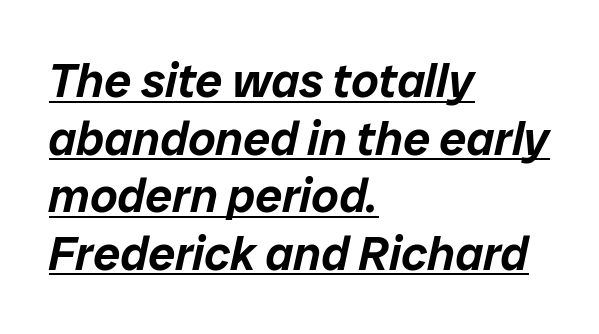
The passage is arranged the way most books set body copy — flush left. The glyphs are accompanied by a horizontal stroke just below them. Words appear dense and cohesive because spacing is normal. The face used here is proportionally spaced, like ordinary book or web type. Designer's note — italics engaged.
